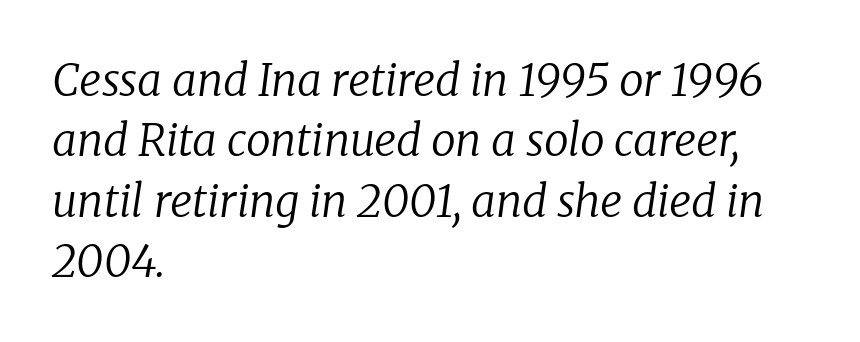
The image shows 44 px regular-weight serif type, italic (leaning right); set left-aligned, normal line spacing (1.37x), normal letter spacing, not underlined; low stroke contrast and a medium x-height.
